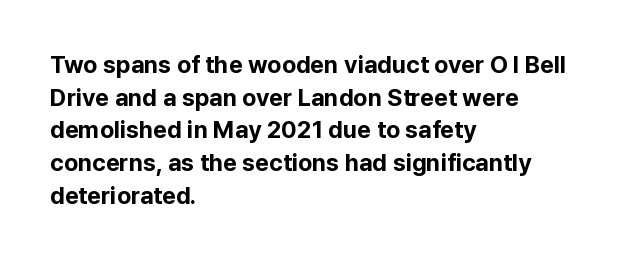
{"italic": "no", "bold": "yes", "underline": "no", "align": "left", "line_spacing": "normal", "line_spacing_ratio": 1.36, "letter_spacing": "normal", "letter_spacing_em": 0.0, "glyph_px": 24}
